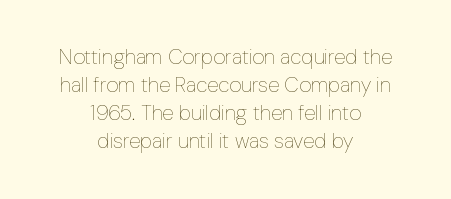
Q: Is the text bold? A: No.
Q: Is the text italic (slanted)? A: No, it is upright.
Q: Is the text underlined? A: No.
Q: How is the paragraph aligned? A: Centered.
Q: Is the spacing between letters normal or unusually wide? A: Normal.
Q: Is the spacing between lines tight, normal or loose? A: Normal.
